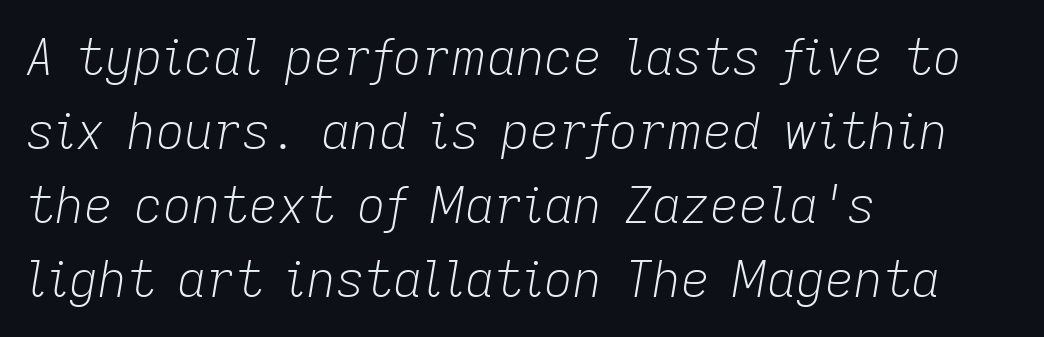
{"italic": "yes", "lean": "right", "slant_degrees": 9, "bold": "no", "weight": "light", "width": "normal", "stroke_contrast": "low", "x_height": "medium", "monospaced": "no", "underline": "no", "align": "left", "line_spacing": "normal", "line_spacing_ratio": 1.48, "letter_spacing": "normal", "letter_spacing_em": 0.0, "glyph_px": 50}
